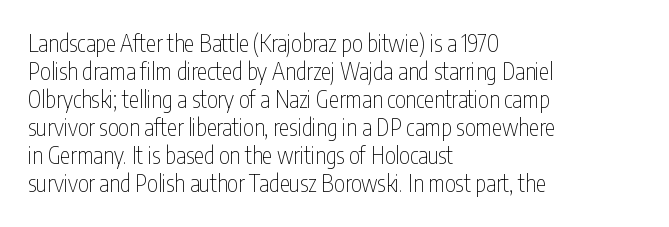
The image shows 23 px text type, upright; set left-aligned, line spacing 1.22x, normal letter spacing, not underlined.
